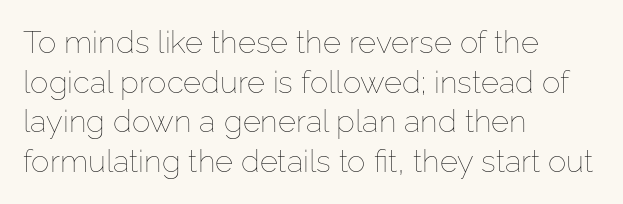
{"italic": "no", "bold": "no", "weight": "thin", "width": "normal", "stroke_contrast": "low", "x_height": "medium", "monospaced": "no", "underline": "no", "align": "left", "line_spacing": "normal", "line_spacing_ratio": 1.28, "letter_spacing": "normal", "letter_spacing_em": 0.0, "glyph_px": 31}
